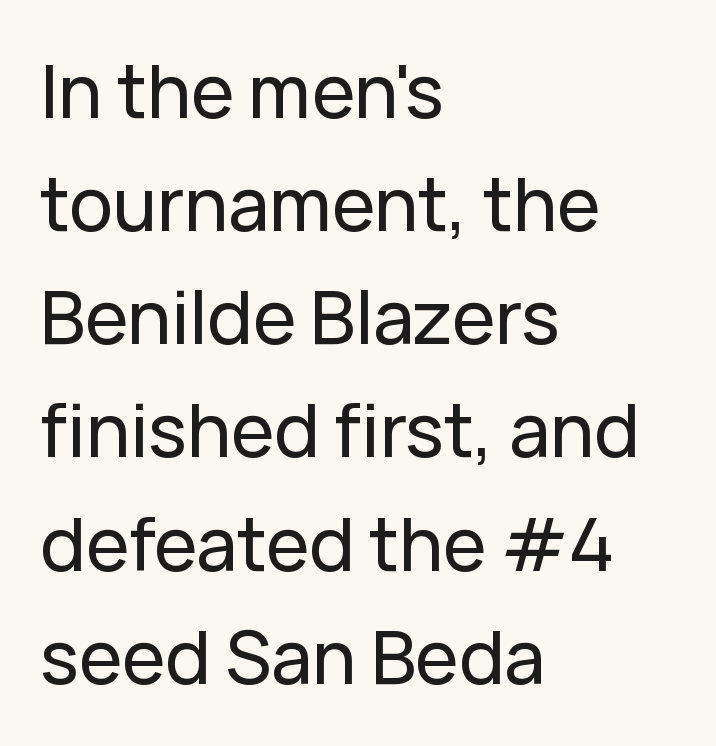
The image shows 73 px sans-serif type, upright; set left-aligned, normal line spacing (1.55x), normal letter spacing, not underlined; low stroke contrast and a medium x-height.
